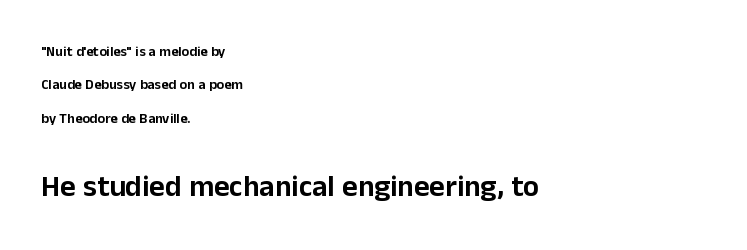
Honestly, the letter spacing is just normal — you wouldn't notice it. Whoever set this made the second block the dominant, larger element. Descenders hang freely into open space. A student would call this left alignment; a typographer would say flush left, rag right. The block of text is sparse from top to bottom, with ample space between rows.
